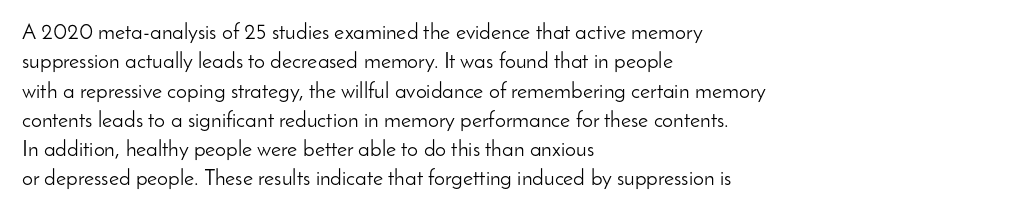
Caption: face not bold, strokes unweighted. Whoever set this chose a conventional vertical rhythm. This sample uses plain, unmodified letter spacing. The lettering stays uniformly vertical, giving the passage a roman look. Rule under the text: the space is simply empty.
